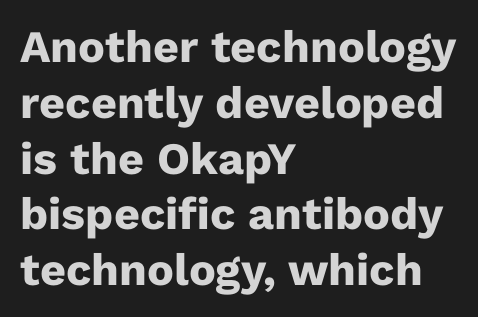
{"serif": "no", "italic": "no", "bold": "yes", "weight": "heavy", "width": "normal", "stroke_contrast": "low", "x_height": "medium", "monospaced": "no", "underline": "no", "align": "left", "line_spacing_ratio": 1.24, "letter_spacing": "normal", "letter_spacing_em": 0.0, "glyph_px": 45}
